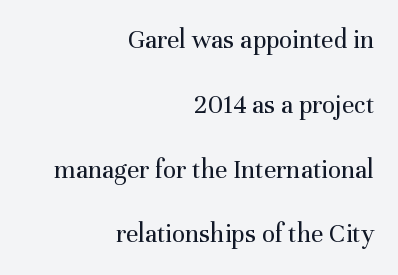
The image shows 27 px text type, upright; set right-aligned, loose line spacing (2.4x), normal letter spacing, not underlined.
